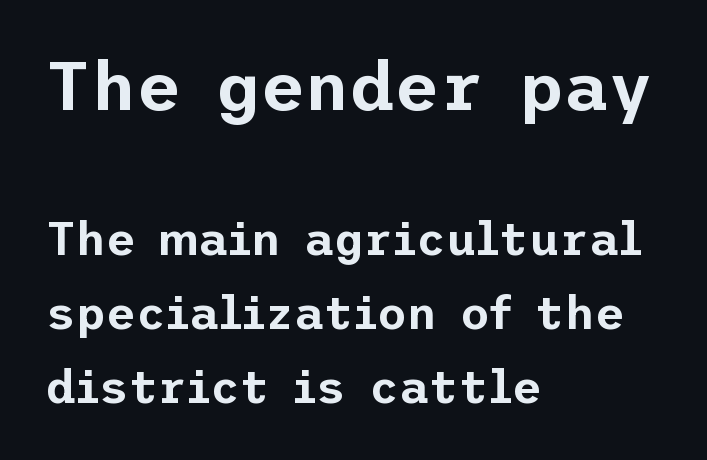
The image shows 69 px sans-serif type, upright; set left-aligned, normal line spacing (1.61x), normal letter spacing, not underlined; the first (top) block is 1.5x larger; low stroke contrast and a medium x-height.
